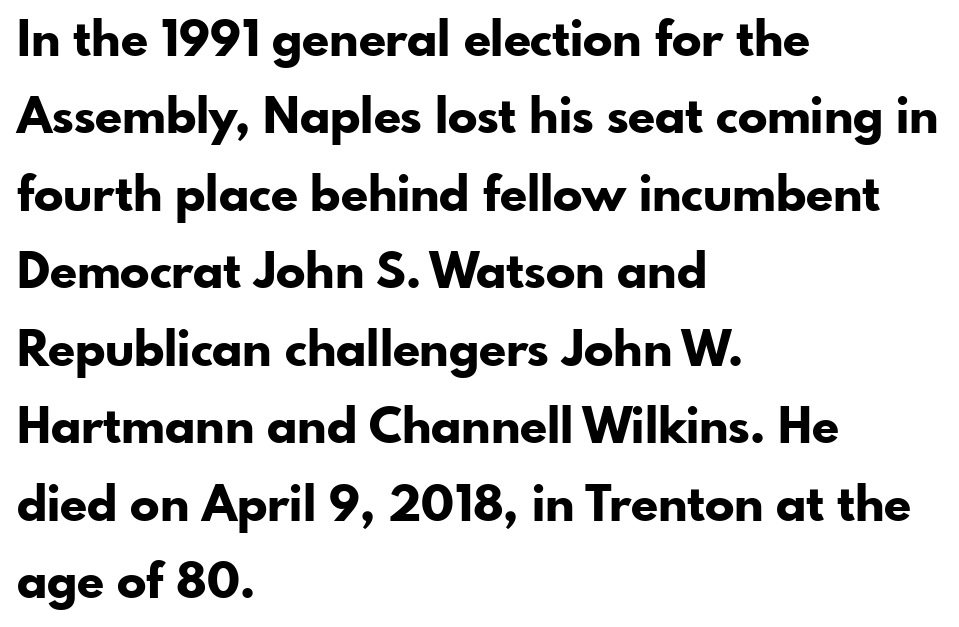
{"serif": "no", "italic": "no", "bold": "yes", "weight": "bold", "width": "normal", "stroke_contrast": "low", "x_height": "small", "monospaced": "no", "underline": "no", "align": "left", "line_spacing": "normal", "line_spacing_ratio": 1.58, "letter_spacing": "normal", "letter_spacing_em": 0.0, "glyph_px": 49}
